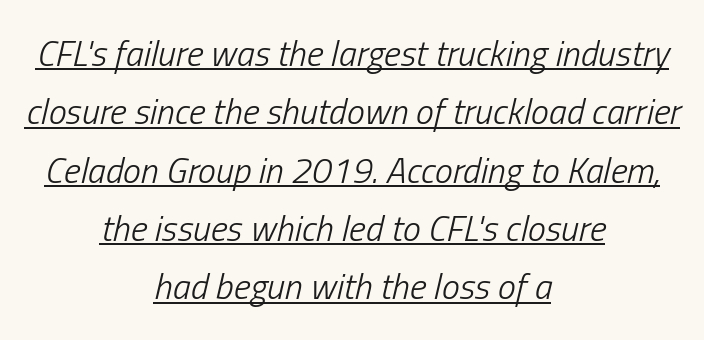
Q: Is the text bold? A: No.
Q: Is the text italic (slanted)? A: Yes, it leans right by about 13 degrees.
Q: Is the text underlined? A: Yes.
Q: How is the paragraph aligned? A: Centered.
Q: Is the spacing between letters normal or unusually wide? A: Normal.
Q: Is the spacing between lines tight, normal or loose? A: Normal.
Q: Width (condensed, normal, or wide)? A: Condensed.
Q: Stroke contrast? A: Low.
Q: x-height? A: Medium.
Q: Monospaced? A: No.
